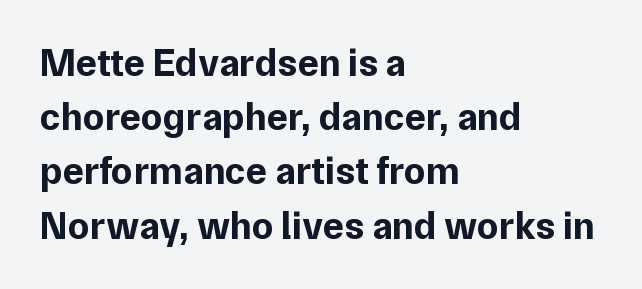
The image shows 39 px bold sans-serif type, upright; set left-aligned, normal line spacing (1.39x), normal letter spacing, not underlined; low stroke contrast and a medium x-height.
